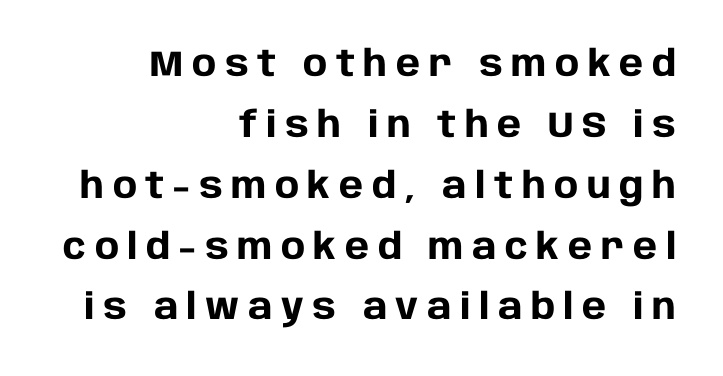
The image shows 36 px heavy sans-serif type, upright; set right-aligned, normal line spacing (1.69x), unusually wide letter spacing (+0.24 em), not underlined; low stroke contrast and a large x-height.
